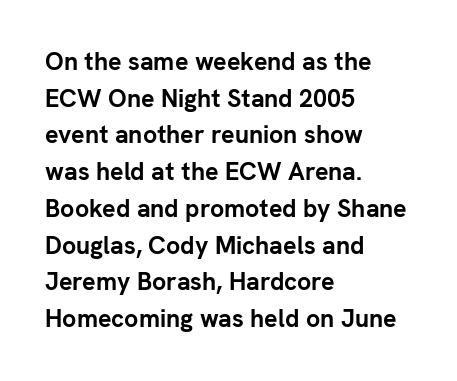
Compared with an ordinary text face, these strokes are far heavier — a full bold. Tall strokes in this sample are plumb rather than angled. Reading down the block, your eye returns to a fixed left position each line. The space directly below the letters is spotless. Leading matches the norm, producing a regular column. The type is set solid horizontally, with unmodified tracking.
